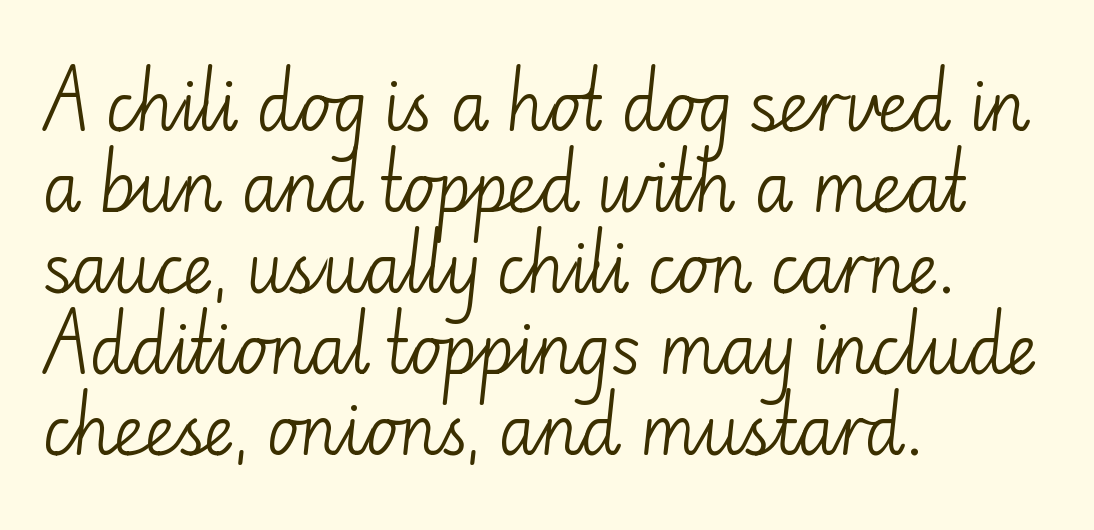
The image shows 67 px light sans-serif type; set left-aligned, line spacing 1.21x, normal letter spacing, not underlined; low stroke contrast and a small x-height.
